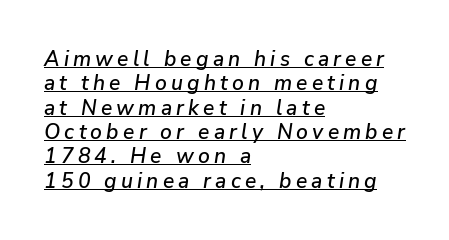
{"italic": "yes", "lean": "right", "slant_degrees": 9, "underline": "yes", "align": "left", "line_spacing_ratio": 1.16, "letter_spacing": "wide", "letter_spacing_em": 0.2, "glyph_px": 21}
